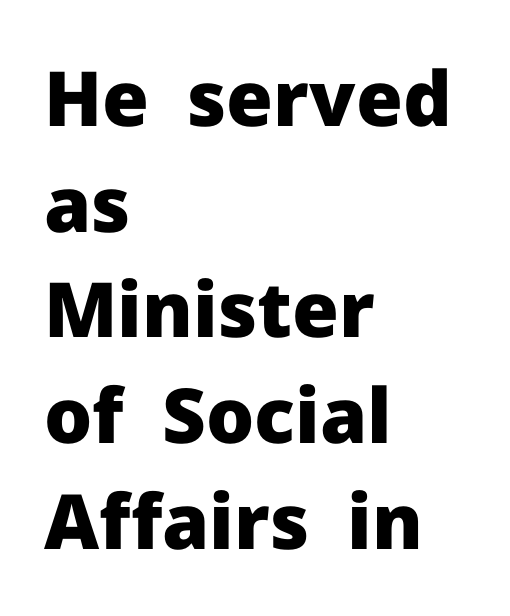
{"serif": "no", "italic": "no", "bold": "yes", "weight": "heavy", "width": "normal", "stroke_contrast": "low", "x_height": "medium", "monospaced": "no", "underline": "no", "align": "left", "line_spacing": "normal", "line_spacing_ratio": 1.39, "letter_spacing": "normal", "letter_spacing_em": 0.0, "glyph_px": 76}
